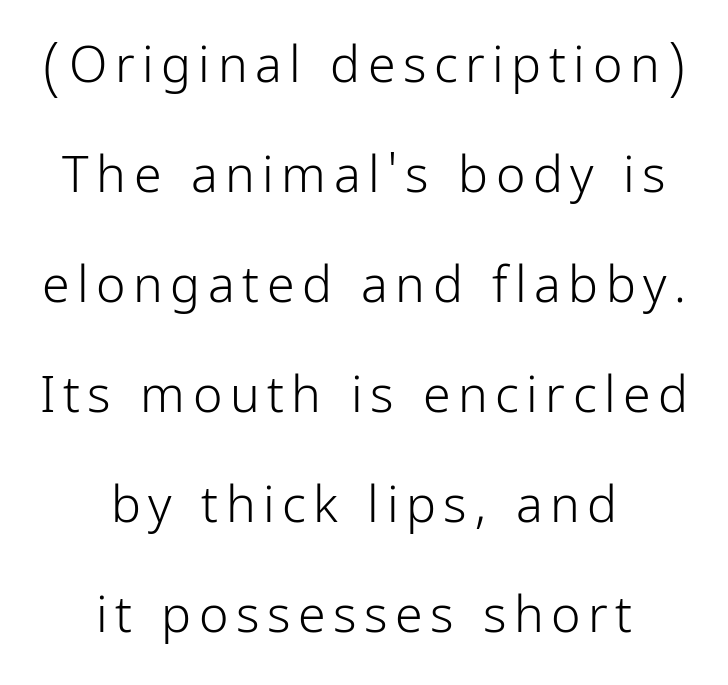
Q: Is the text bold? A: No.
Q: Is the text italic (slanted)? A: No, it is upright.
Q: Is the typeface a serif or a sans-serif typeface? A: Sans-serif.
Q: Is the text underlined? A: No.
Q: How is the paragraph aligned? A: Centered.
Q: Is the spacing between lines tight, normal or loose? A: Loose.
Q: Width (condensed, normal, or wide)? A: Condensed.
Q: Stroke contrast? A: Low.
Q: x-height? A: Medium.
Q: Monospaced? A: No.
